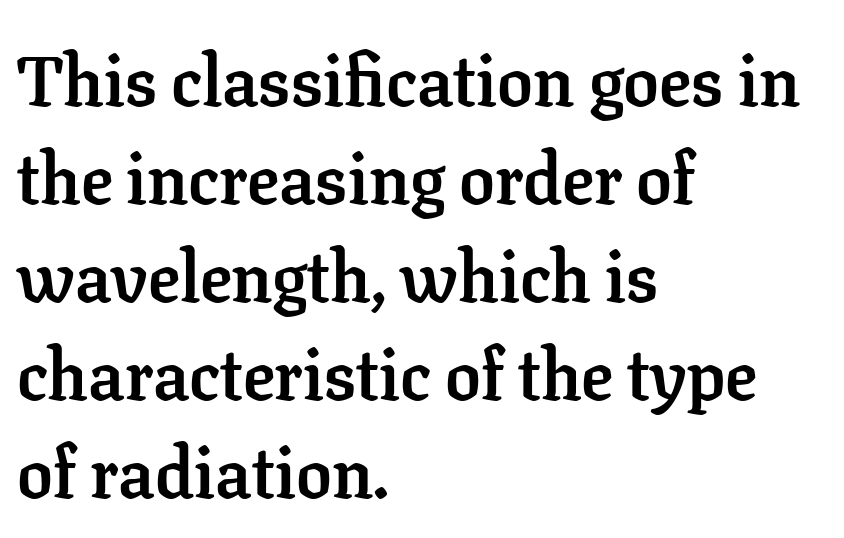
The image shows 71 px semibold serif type, upright; set left-aligned, normal line spacing (1.38x), normal letter spacing, not underlined; low stroke contrast and a medium x-height.
